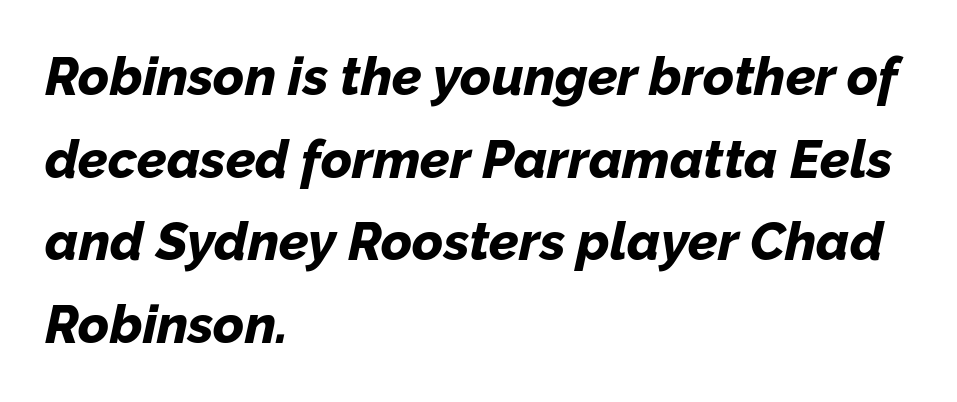
The image shows 53 px bold type, italic (leaning right); set left-aligned, normal line spacing (1.56x), normal letter spacing, not underlined; low stroke contrast and a medium x-height.
